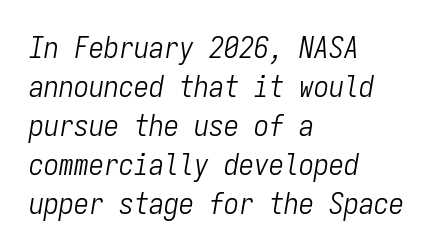
{"italic": "yes", "lean": "right", "slant_degrees": 9, "bold": "no", "weight": "light", "width": "condensed", "stroke_contrast": "low", "x_height": "medium", "monospaced": "yes", "underline": "no", "align": "left", "line_spacing": "normal", "line_spacing_ratio": 1.3, "letter_spacing": "normal", "letter_spacing_em": 0.0, "glyph_px": 30}
